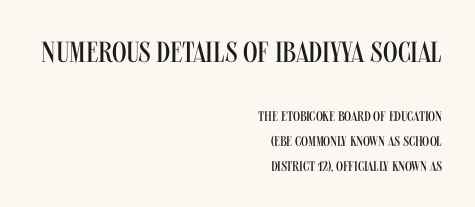
The image shows 29 px regular-weight, condensed sans-serif type, upright; set right-aligned, line spacing 1.76x, normal letter spacing, not underlined; the first (top) block is 2.07x larger; medium stroke contrast and a large x-height.
